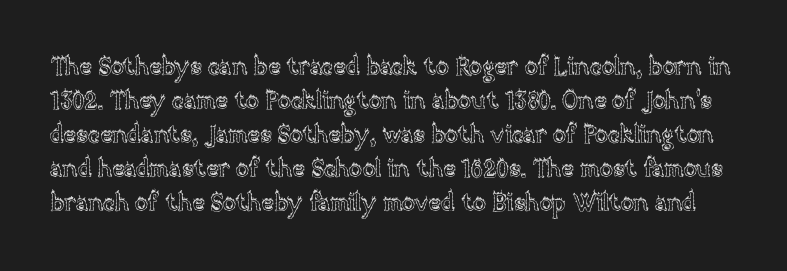
The image shows 24 px text type, upright; set normal line spacing (1.42x), normal letter spacing, not underlined.
